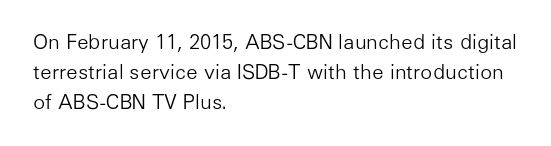
{"italic": "no", "bold": "no", "underline": "no", "align": "left", "line_spacing": "normal", "line_spacing_ratio": 1.5, "letter_spacing": "normal", "letter_spacing_em": 0.0, "glyph_px": 20}
